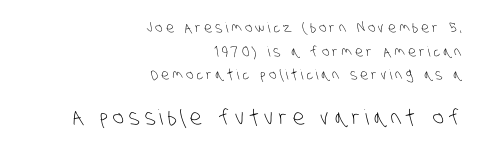
{"bold": "no", "underline": "no", "align": "right", "line_spacing": "normal", "line_spacing_ratio": 1.68, "letter_spacing": "wide", "letter_spacing_em": 0.24, "larger_block": "second", "size_ratio": 1.5, "glyph_px": 21}
